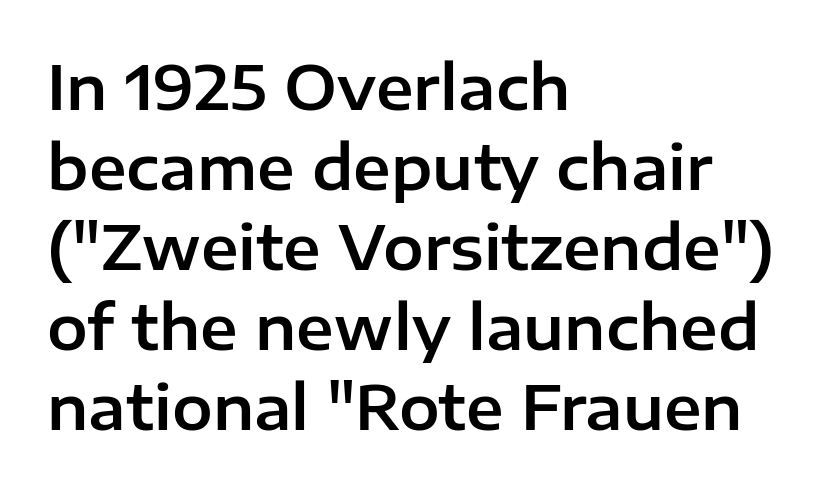
Q: Is the text italic (slanted)? A: No, it is upright.
Q: Is the typeface a serif or a sans-serif typeface? A: Sans-serif.
Q: Is the text underlined? A: No.
Q: How is the paragraph aligned? A: Left-aligned.
Q: Is the spacing between letters normal or unusually wide? A: Normal.
Q: Is the spacing between lines tight, normal or loose? A: Normal.
Q: Width (condensed, normal, or wide)? A: Normal.
Q: Stroke contrast? A: Low.
Q: x-height? A: Medium.
Q: Monospaced? A: No.
